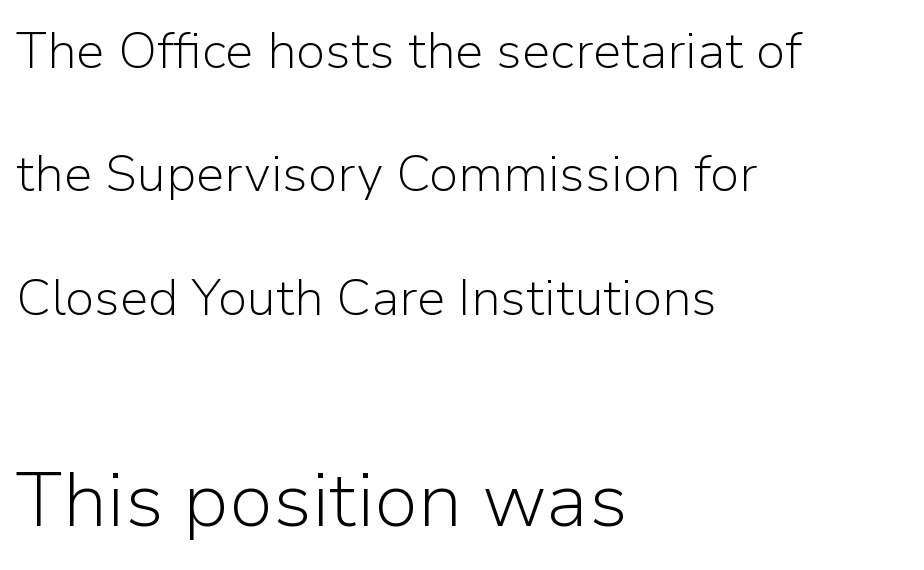
The image shows 77 px light sans-serif type, upright; set left-aligned, loose line spacing (2.42x), normal letter spacing, not underlined; the second (bottom) block is 1.51x larger; low stroke contrast and a medium x-height.
